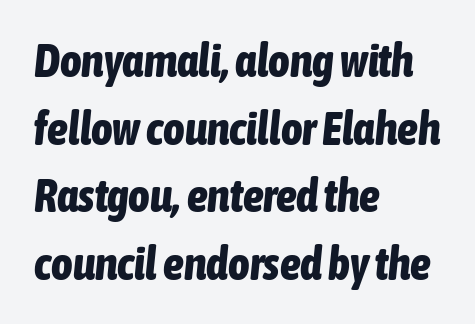
The image shows 46 px bold, condensed type, italic (leaning right); set left-aligned, normal line spacing (1.47x), normal letter spacing, not underlined; low stroke contrast and a medium x-height.
